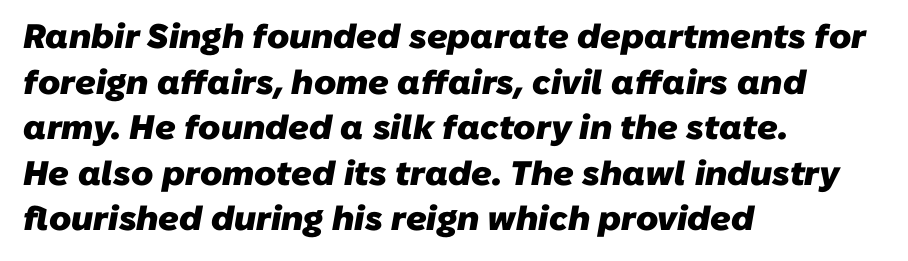
Q: Is the text bold? A: Yes.
Q: Is the typeface a serif or a sans-serif typeface? A: Sans-serif.
Q: Is the text underlined? A: No.
Q: How is the paragraph aligned? A: Left-aligned.
Q: Is the spacing between letters normal or unusually wide? A: Normal.
Q: Is the spacing between lines tight, normal or loose? A: Normal.
Q: Width (condensed, normal, or wide)? A: Normal.
Q: Stroke contrast? A: Low.
Q: x-height? A: Medium.
Q: Monospaced? A: No.
